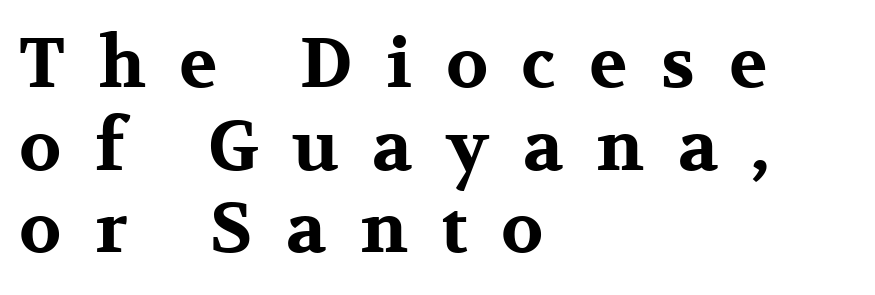
{"serif": "yes", "italic": "no", "bold": "yes", "weight": "bold", "width": "wide", "stroke_contrast": "medium", "x_height": "medium", "monospaced": "no", "underline": "no", "align": "left", "line_spacing_ratio": 1.18, "letter_spacing": "wide", "letter_spacing_em": 0.48, "glyph_px": 70}
